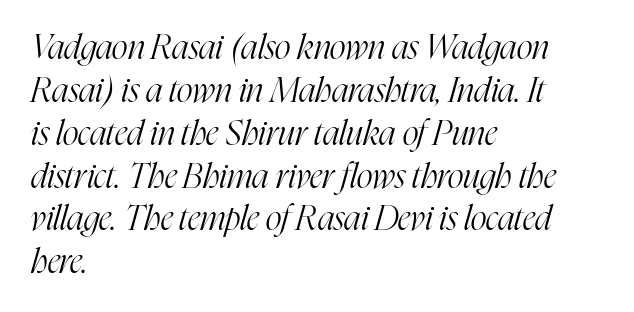
Q: Is the text bold? A: No.
Q: Is the text italic (slanted)? A: Yes, it leans right by about 16 degrees.
Q: Is the typeface a serif or a sans-serif typeface? A: Serif.
Q: Is the text underlined? A: No.
Q: How is the paragraph aligned? A: Left-aligned.
Q: Is the spacing between letters normal or unusually wide? A: Normal.
Q: Is the spacing between lines tight, normal or loose? A: Normal.
Q: Width (condensed, normal, or wide)? A: Condensed.
Q: Stroke contrast? A: High.
Q: x-height? A: Medium.
Q: Monospaced? A: No.
